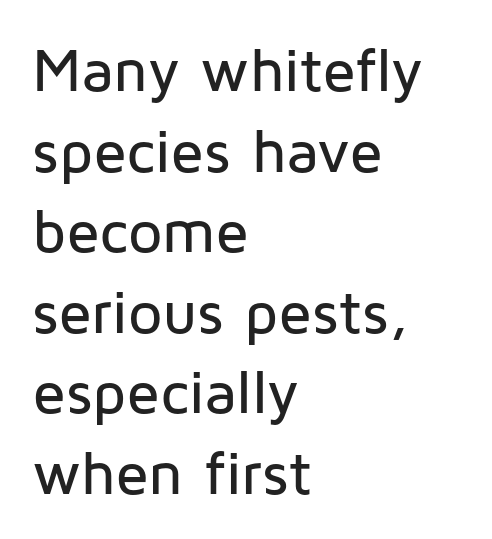
The image shows 61 px sans-serif type, upright; set left-aligned, normal line spacing (1.32x), normal letter spacing, not underlined; low stroke contrast and a medium x-height.
